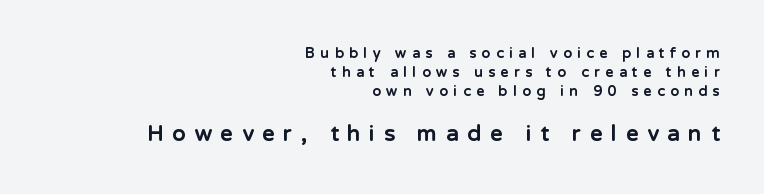
The image shows 22 px bold type, upright; set right-aligned, normal line spacing (1.37x), unusually wide letter spacing (+0.4 em), not underlined; the second (bottom) block is 1.57x larger.
